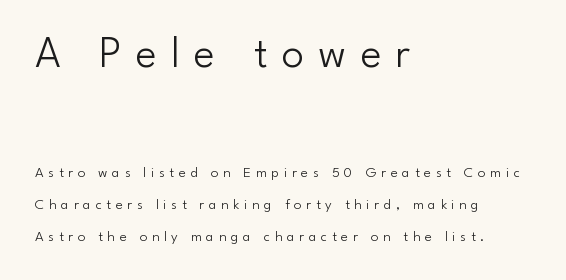
{"serif": "no", "italic": "no", "bold": "no", "weight": "light", "width": "normal", "stroke_contrast": "low", "x_height": "small", "monospaced": "no", "underline": "no", "align": "left", "line_spacing": "loose", "line_spacing_ratio": 2.12, "letter_spacing": "wide", "letter_spacing_em": 0.31, "larger_block": "first", "size_ratio": 3.0, "glyph_px": 45}
